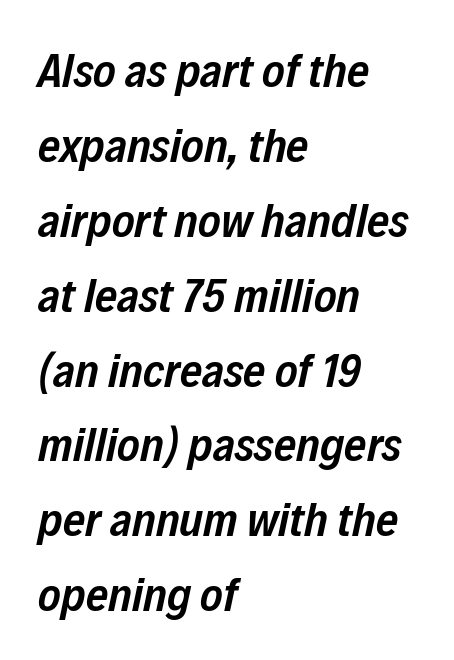
Alignment: flush left. These words are printed semibold, heavier than regular yet not bold. Does the leading feel generous? No, just average. The zone under the glyphs is completely vacant.
